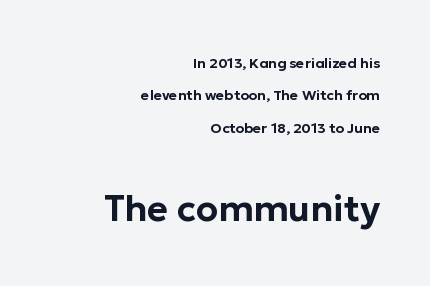
The image shows 36 px sans-serif type, upright; set right-aligned, loose line spacing (2.32x), normal letter spacing, not underlined; the second (bottom) block is 2.57x larger; low stroke contrast and a medium x-height.
